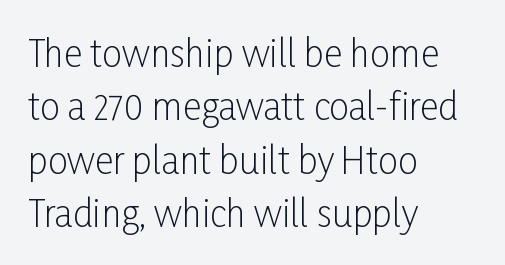
The image shows 36 px light, condensed sans-serif type, upright; set left-aligned, normal line spacing (1.48x), normal letter spacing, not underlined; low stroke contrast and a medium x-height.
